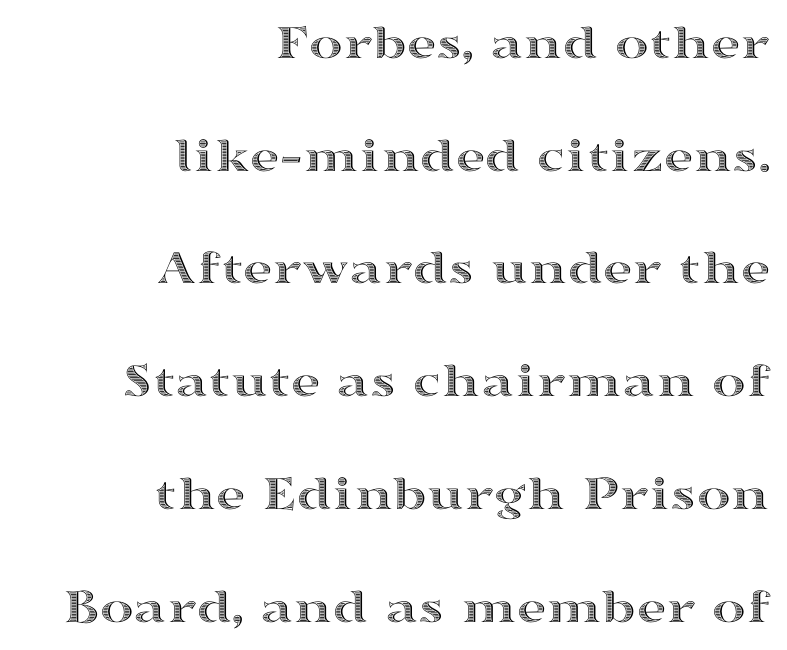
Q: Is the text italic (slanted)? A: No, it is upright.
Q: Is the text underlined? A: No.
Q: How is the paragraph aligned? A: Right-aligned.
Q: Is the spacing between letters normal or unusually wide? A: Normal.
Q: Is the spacing between lines tight, normal or loose? A: Loose.
Q: Width (condensed, normal, or wide)? A: Wide.
Q: x-height? A: Medium.
Q: Monospaced? A: No.
